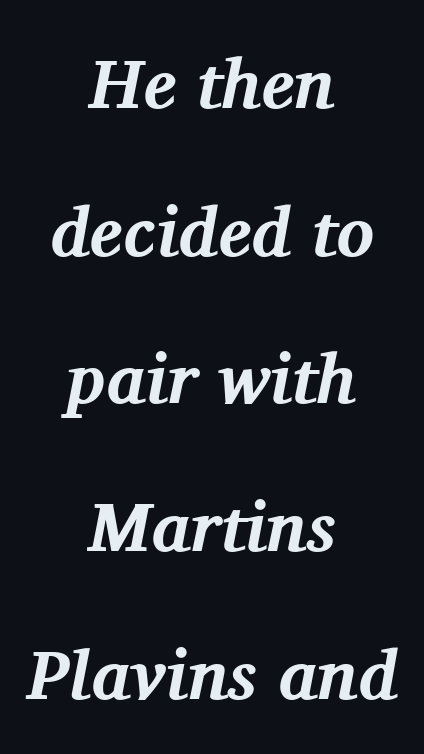
How would I describe the line gaps? Wide and relaxed. You can tell from the footed stems that serif type was used. The zone under the glyphs is completely vacant. In terms of posture, this sample is oblique.
